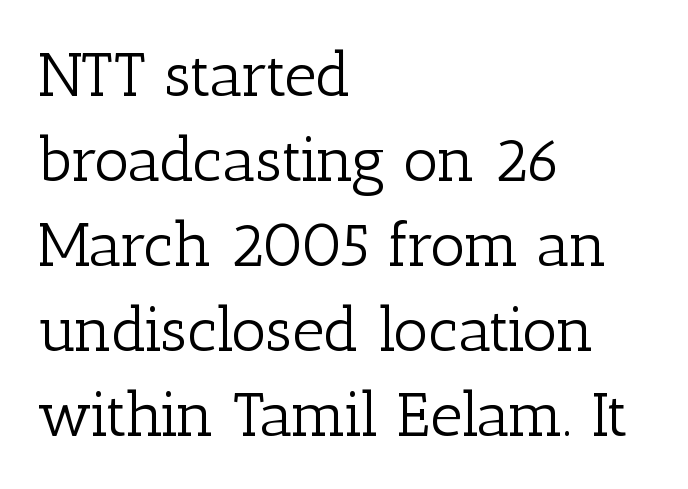
{"serif": "yes", "italic": "no", "bold": "no", "weight": "light", "width": "normal", "stroke_contrast": "low", "x_height": "medium", "monospaced": "no", "underline": "no", "align": "left", "line_spacing": "normal", "line_spacing_ratio": 1.37, "letter_spacing": "normal", "letter_spacing_em": 0.0, "glyph_px": 62}
